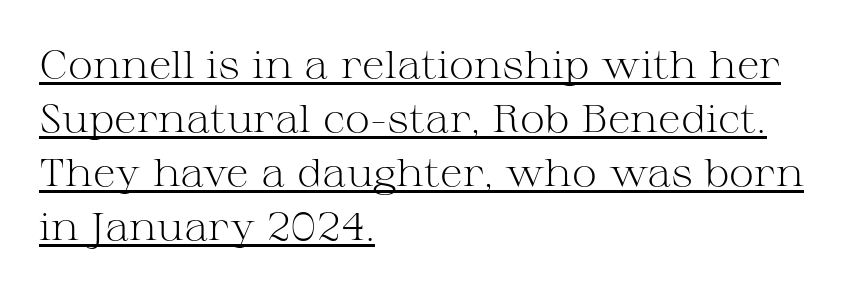
Notice how descenders clear the ascenders below comfortably — that's standard leading. What kind of face is this? One with serifs. Tracking here is standard; glyphs follow each other at the usual distance. In designer terms, the underline attribute is active on this setting.
